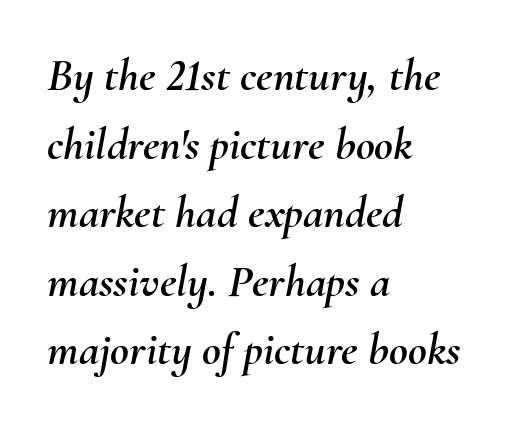
Q: Is the text italic (slanted)? A: Yes, it leans right by about 10 degrees.
Q: Is the text underlined? A: No.
Q: How is the paragraph aligned? A: Left-aligned.
Q: Is the spacing between letters normal or unusually wide? A: Normal.
Q: Is the spacing between lines tight, normal or loose? A: Normal.
Q: Width (condensed, normal, or wide)? A: Normal.
Q: Stroke contrast? A: Medium.
Q: x-height? A: Small.
Q: Monospaced? A: No.
